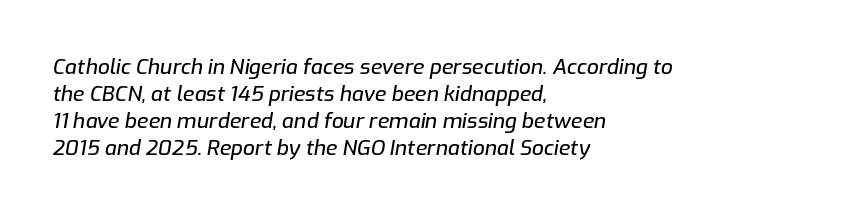
Notice how the passage keeps a crisp vertical edge on the left only. These lines sit exactly where default settings would place them. If you drew a line through each stem, it would be angled. Each row of text sits above clean, open space. What stands out about the letter spacing? Nothing — it is the standard amount.
